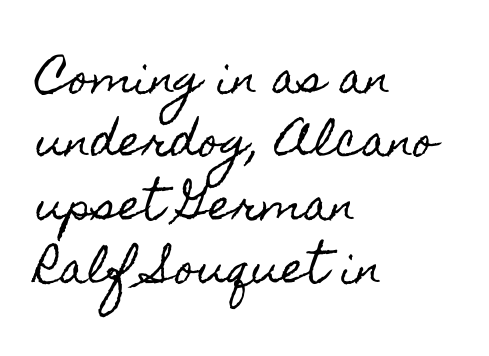
Q: Is the text italic (slanted)? A: Yes.
Q: Is the text underlined? A: No.
Q: How is the paragraph aligned? A: Left-aligned.
Q: Is the spacing between letters normal or unusually wide? A: Normal.
Q: Is the spacing between lines tight, normal or loose? A: Normal.
Q: Width (condensed, normal, or wide)? A: Condensed.
Q: x-height? A: Small.
Q: Monospaced? A: No.
